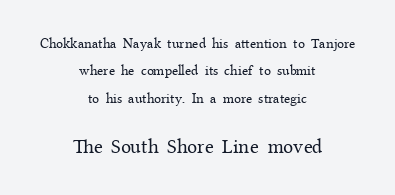
{"italic": "no", "bold": "no", "underline": "no", "align": "center", "line_spacing": "loose", "line_spacing_ratio": 1.95, "letter_spacing": "normal", "letter_spacing_em": 0.0, "larger_block": "second", "size_ratio": 1.43, "glyph_px": 20}
